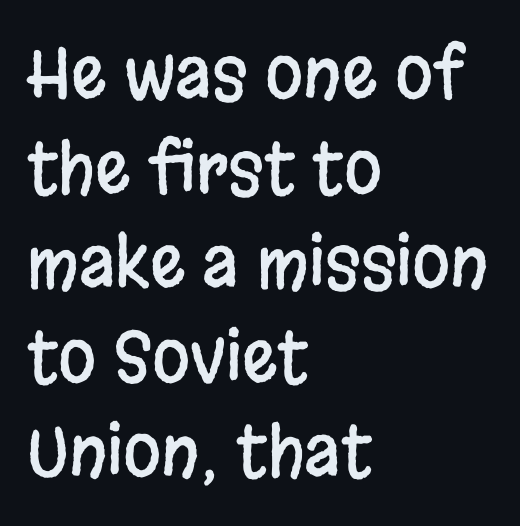
{"serif": "no", "italic": "no", "width": "condensed", "stroke_contrast": "low", "x_height": "large", "monospaced": "no", "underline": "no", "align": "left", "line_spacing": "normal", "line_spacing_ratio": 1.37, "letter_spacing": "normal", "letter_spacing_em": 0.0, "glyph_px": 69}
